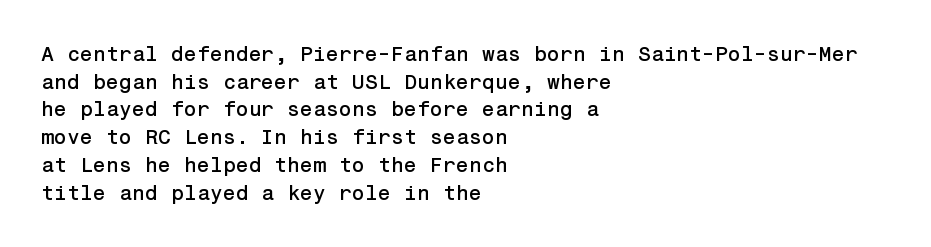
The image shows 21 px text type, upright; set left-aligned, normal line spacing (1.32x), normal letter spacing, not underlined.
